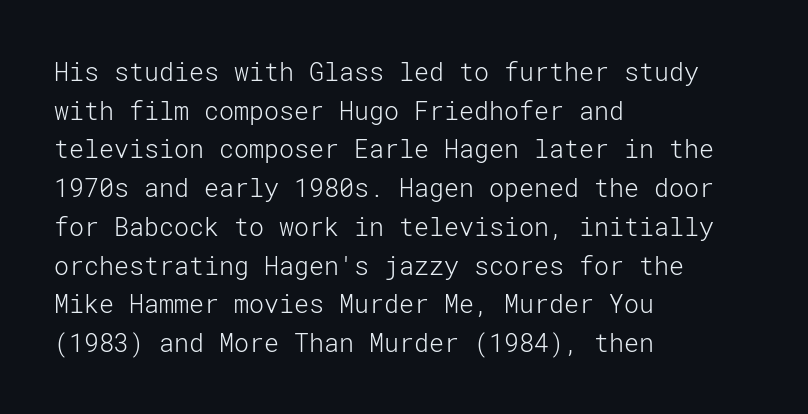
The image shows 25 px text type, upright; set left-aligned, normal line spacing (1.55x), normal letter spacing, not underlined.
